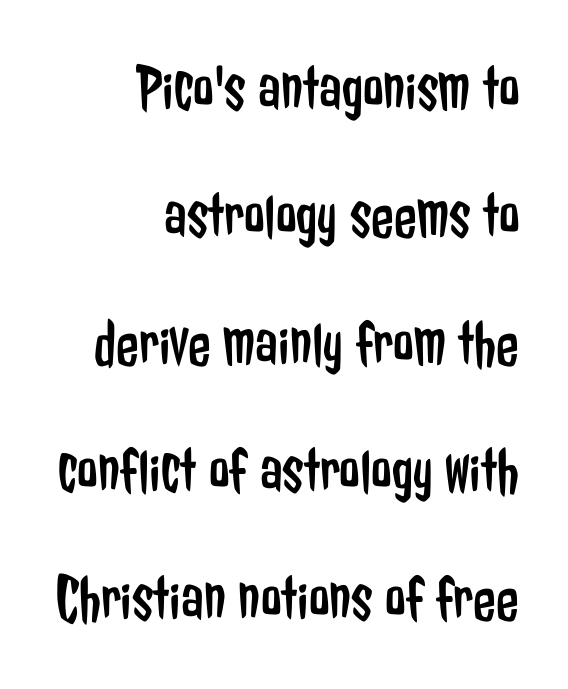
Q: Is the text bold? A: No.
Q: Is the text italic (slanted)? A: No, it is upright.
Q: Is the typeface a serif or a sans-serif typeface? A: Sans-serif.
Q: Is the text underlined? A: No.
Q: How is the paragraph aligned? A: Right-aligned.
Q: Is the spacing between letters normal or unusually wide? A: Normal.
Q: Is the spacing between lines tight, normal or loose? A: Loose.
Q: Width (condensed, normal, or wide)? A: Condensed.
Q: Stroke contrast? A: Low.
Q: x-height? A: Medium.
Q: Monospaced? A: No.
